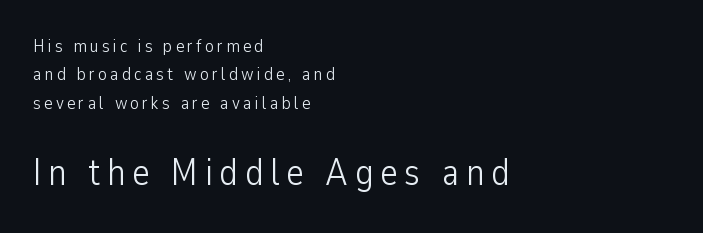
Q: Is the text bold? A: No.
Q: Is the text italic (slanted)? A: No, it is upright.
Q: Is the typeface a serif or a sans-serif typeface? A: Sans-serif.
Q: Is the text underlined? A: No.
Q: How is the paragraph aligned? A: Left-aligned.
Q: Is the spacing between lines tight, normal or loose? A: Normal.
Q: Which block of text is set in a larger size, the first (top) or the second (bottom)? A: The second (bottom) one.
Q: Width (condensed, normal, or wide)? A: Condensed.
Q: Stroke contrast? A: Low.
Q: x-height? A: Medium.
Q: Monospaced? A: No.
